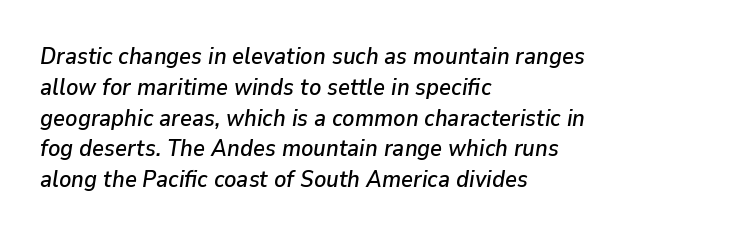
Leading matches the norm, producing a regular column. This sample is left-justified, so line endings fall wherever the words run out. Every character sits at an angle, as italics do. Nobody touched the tracking dial on this one.
